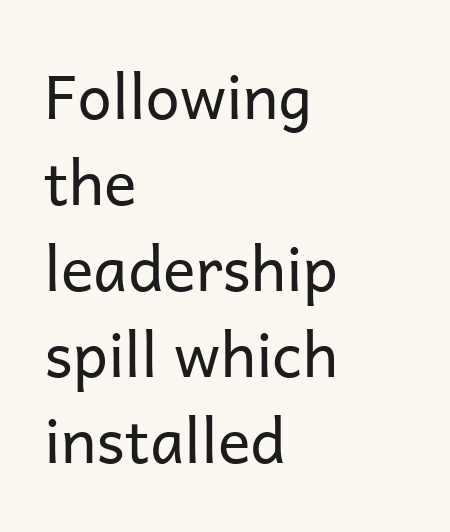
Q: Is the text bold? A: No.
Q: Is the text italic (slanted)? A: No, it is upright.
Q: Is the typeface a serif or a sans-serif typeface? A: Sans-serif.
Q: Is the text underlined? A: No.
Q: How is the paragraph aligned? A: Left-aligned.
Q: Is the spacing between letters normal or unusually wide? A: Normal.
Q: Is the spacing between lines tight, normal or loose? A: Normal.
Q: Width (condensed, normal, or wide)? A: Normal.
Q: Stroke contrast? A: Low.
Q: x-height? A: Medium.
Q: Monospaced? A: No.
